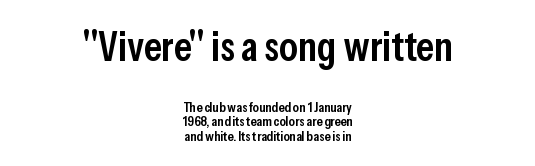
{"serif": "no", "italic": "no", "bold": "semi", "weight": "semibold", "width": "condensed", "stroke_contrast": "low", "x_height": "medium", "monospaced": "no", "underline": "no", "align": "center", "line_spacing": "tight", "line_spacing_ratio": 1.05, "letter_spacing": "normal", "letter_spacing_em": 0.0, "larger_block": "first", "size_ratio": 3.0, "glyph_px": 42}
